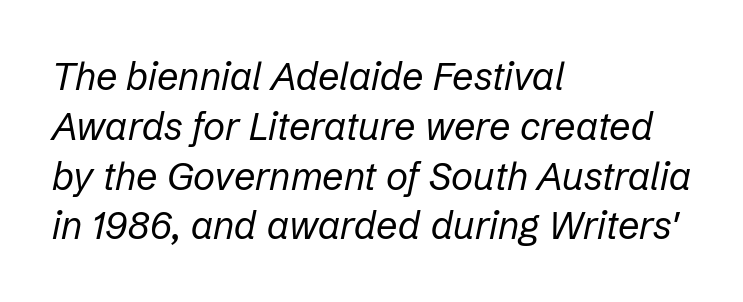
{"italic": "yes", "lean": "right", "slant_degrees": 12, "bold": "no", "weight": "regular", "width": "normal", "stroke_contrast": "low", "x_height": "medium", "monospaced": "no", "underline": "no", "align": "left", "line_spacing": "normal", "line_spacing_ratio": 1.31, "letter_spacing": "normal", "letter_spacing_em": 0.0, "glyph_px": 38}
